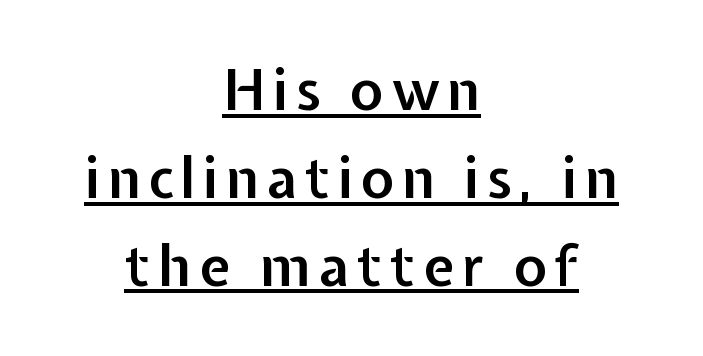
{"serif": "no", "italic": "no", "bold": "semi", "weight": "semibold", "width": "normal", "stroke_contrast": "low", "x_height": "medium", "monospaced": "no", "underline": "yes", "align": "center", "line_spacing": "normal", "line_spacing_ratio": 1.57, "glyph_px": 56}
